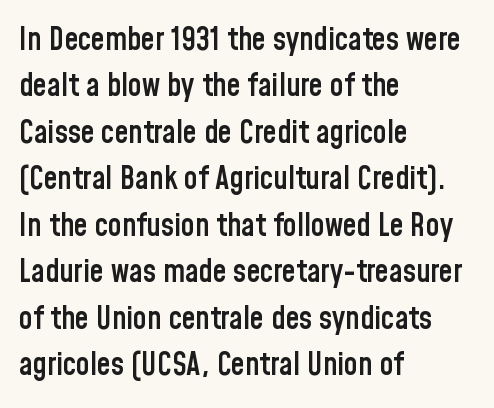
What's the leading like? Ordinary, nothing unusual. In terms of letterform style, serifs are entirely absent. The letters sit at their default tracking, neither squeezed nor spread. The typography opts for an upright posture over an oblique one. This is the in-between weight designers call semibold or demi. You could not count columns in this text — the font is proportionally spaced.
